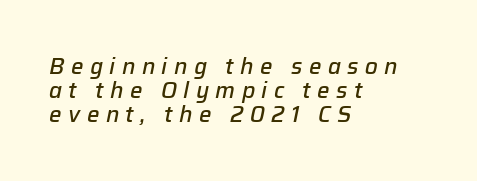
{"italic": "yes", "lean": "right", "slant_degrees": 12, "bold": "semi", "underline": "no", "align": "left", "line_spacing": "tight", "line_spacing_ratio": 1.09, "letter_spacing": "wide", "letter_spacing_em": 0.29, "glyph_px": 22}
